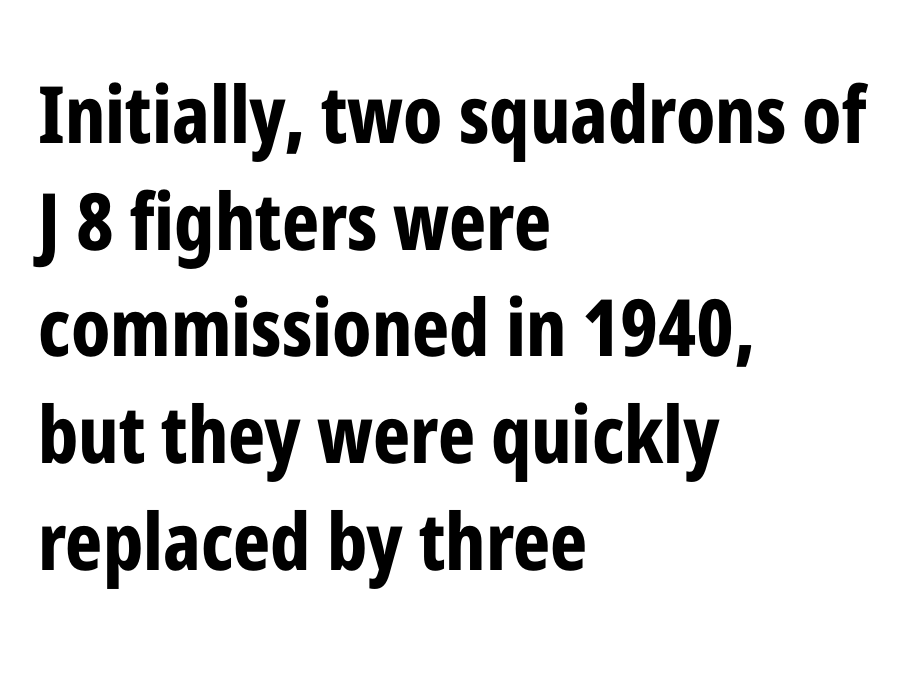
Q: Is the text bold? A: Yes.
Q: Is the text italic (slanted)? A: No, it is upright.
Q: Is the typeface a serif or a sans-serif typeface? A: Sans-serif.
Q: Is the text underlined? A: No.
Q: How is the paragraph aligned? A: Left-aligned.
Q: Is the spacing between letters normal or unusually wide? A: Normal.
Q: Is the spacing between lines tight, normal or loose? A: Normal.
Q: Width (condensed, normal, or wide)? A: Condensed.
Q: Stroke contrast? A: Low.
Q: x-height? A: Medium.
Q: Monospaced? A: No.
